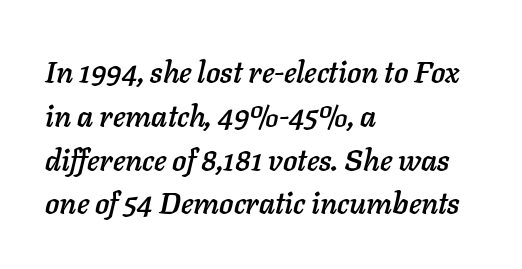
{"italic": "yes", "lean": "right", "slant_degrees": 11, "width": "normal", "stroke_contrast": "low", "x_height": "medium", "monospaced": "no", "underline": "no", "align": "left", "line_spacing": "normal", "line_spacing_ratio": 1.46, "letter_spacing": "normal", "letter_spacing_em": 0.0, "glyph_px": 30}
